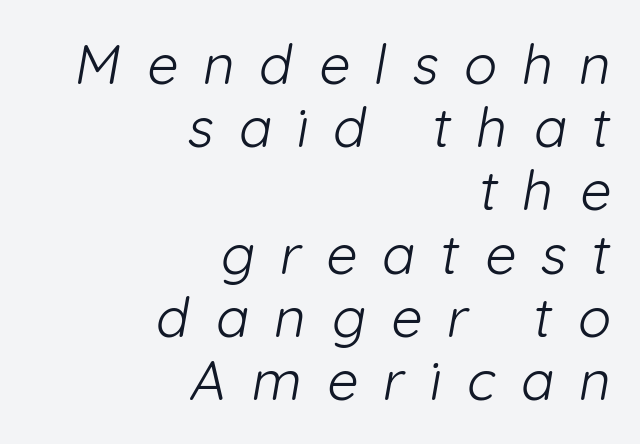
Examine the stroke ends and you'll find no serifs. The letterforms stand isolated, each surrounded by extra space. Baseline-to-baseline distance is barely more than the letter height. These lines are set flush right with a ragged left edge. Bare-footed words on every line. Heaviness? Minimal to ordinary, like unemphasized prose.
